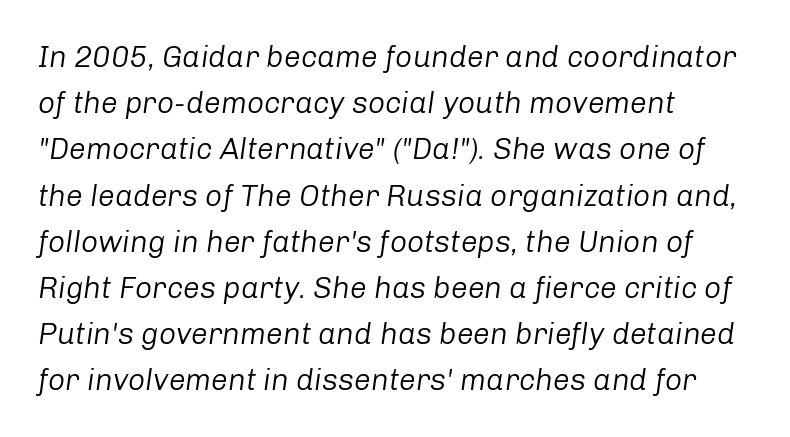
{"italic": "yes", "lean": "right", "slant_degrees": 8, "bold": "no", "weight": "regular", "width": "normal", "stroke_contrast": "low", "x_height": "medium", "monospaced": "no", "underline": "no", "align": "left", "line_spacing": "normal", "line_spacing_ratio": 1.54, "letter_spacing": "normal", "letter_spacing_em": 0.0, "glyph_px": 30}
